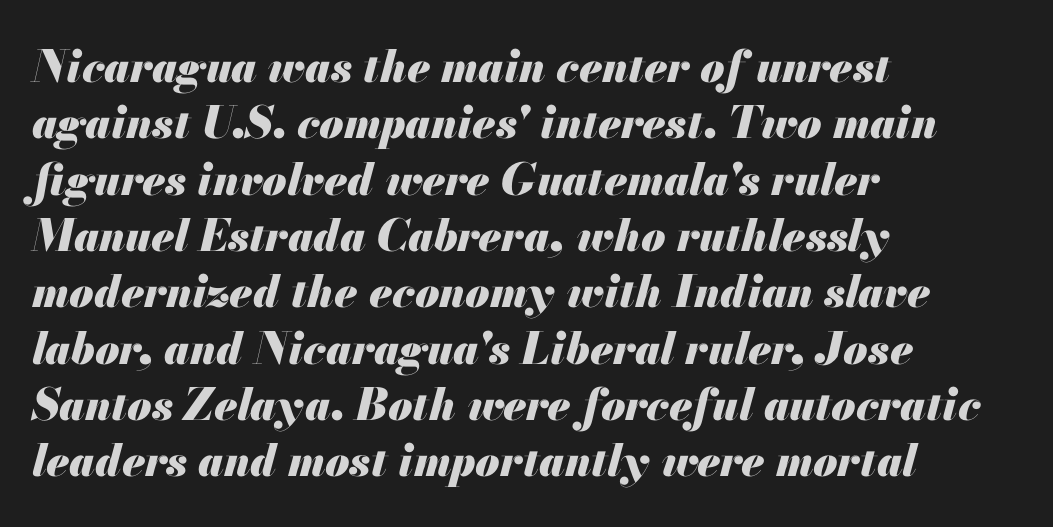
{"italic": "yes", "lean": "right", "slant_degrees": 13, "bold": "yes", "weight": "heavy", "width": "normal", "stroke_contrast": "medium", "x_height": "small", "monospaced": "no", "underline": "no", "align": "left", "line_spacing": "normal", "line_spacing_ratio": 1.28, "letter_spacing": "normal", "letter_spacing_em": 0.0, "glyph_px": 44}
